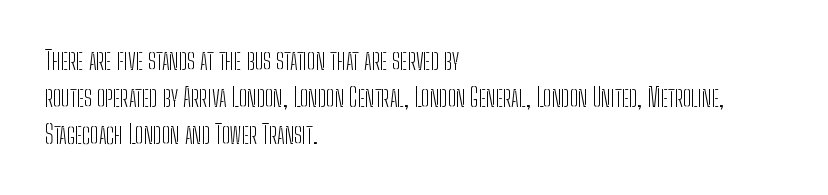
{"italic": "no", "bold": "no", "underline": "no", "align": "left", "line_spacing": "normal", "line_spacing_ratio": 1.48, "letter_spacing": "normal", "letter_spacing_em": 0.0, "glyph_px": 25}
